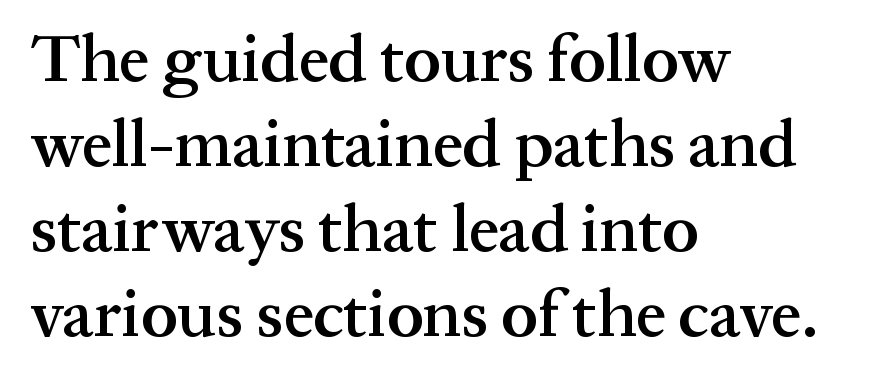
{"serif": "yes", "italic": "no", "bold": "semi", "weight": "semibold", "width": "normal", "stroke_contrast": "medium", "x_height": "medium", "monospaced": "no", "underline": "no", "align": "left", "line_spacing": "normal", "line_spacing_ratio": 1.27, "letter_spacing": "normal", "letter_spacing_em": 0.0, "glyph_px": 67}
